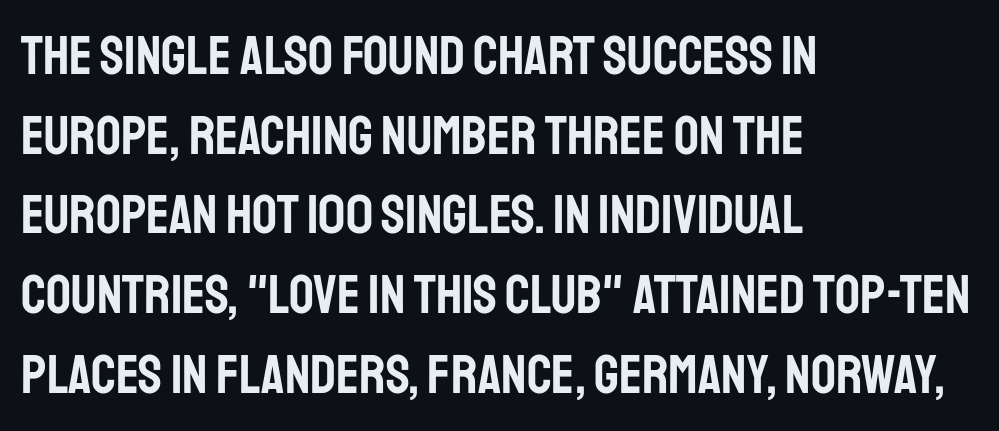
In CSS terms this would be text-align: left. Nothing unusual about the tracking: characters are spaced as the font intends. Ascenders rise straight up at ninety degrees. The typeface chosen for these lines omits serifs. Only glyphs here, with clear space below each row. You could not count columns in this text — the font is proportionally spaced.
